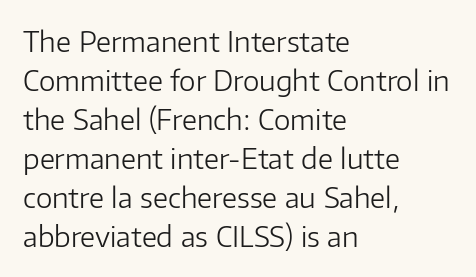
{"serif": "no", "italic": "no", "bold": "no", "weight": "light", "width": "normal", "stroke_contrast": "low", "x_height": "medium", "monospaced": "no", "underline": "no", "align": "left", "line_spacing": "normal", "line_spacing_ratio": 1.39, "letter_spacing": "normal", "letter_spacing_em": 0.0, "glyph_px": 28}
